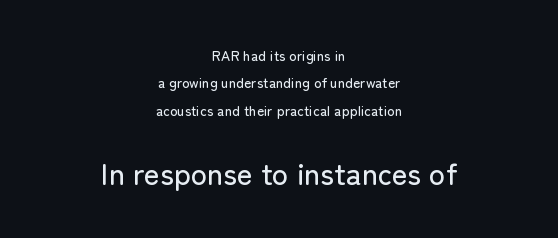
Q: Is the text italic (slanted)? A: No, it is upright.
Q: Is the typeface a serif or a sans-serif typeface? A: Sans-serif.
Q: Is the text underlined? A: No.
Q: How is the paragraph aligned? A: Centered.
Q: Is the spacing between letters normal or unusually wide? A: Normal.
Q: Is the spacing between lines tight, normal or loose? A: Loose.
Q: Which block of text is set in a larger size, the first (top) or the second (bottom)? A: The second (bottom) one.
Q: Width (condensed, normal, or wide)? A: Normal.
Q: Stroke contrast? A: Low.
Q: x-height? A: Medium.
Q: Monospaced? A: No.
